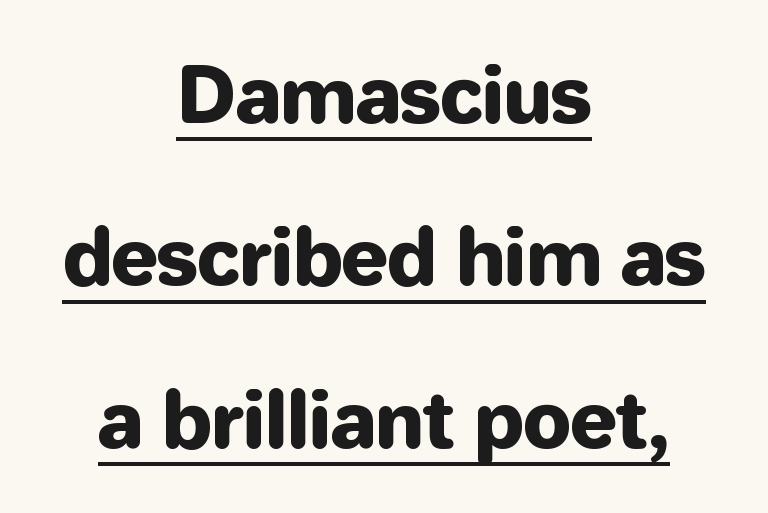
{"serif": "no", "italic": "no", "width": "normal", "stroke_contrast": "low", "x_height": "medium", "monospaced": "no", "underline": "yes", "align": "center", "line_spacing": "loose", "line_spacing_ratio": 2.11, "letter_spacing": "normal", "letter_spacing_em": 0.0, "glyph_px": 77}
